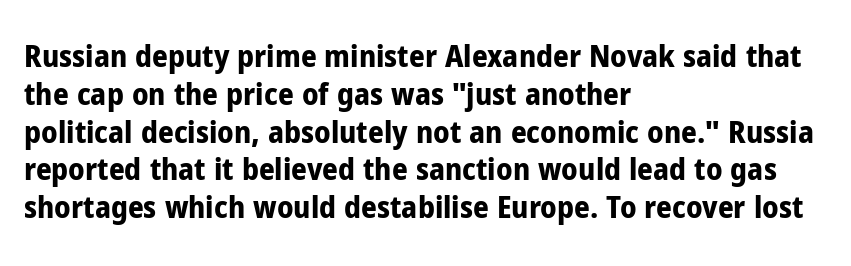
{"serif": "no", "italic": "no", "bold": "yes", "weight": "bold", "width": "condensed", "stroke_contrast": "low", "x_height": "medium", "monospaced": "no", "underline": "no", "align": "left", "line_spacing_ratio": 1.22, "letter_spacing": "normal", "letter_spacing_em": 0.0, "glyph_px": 31}
